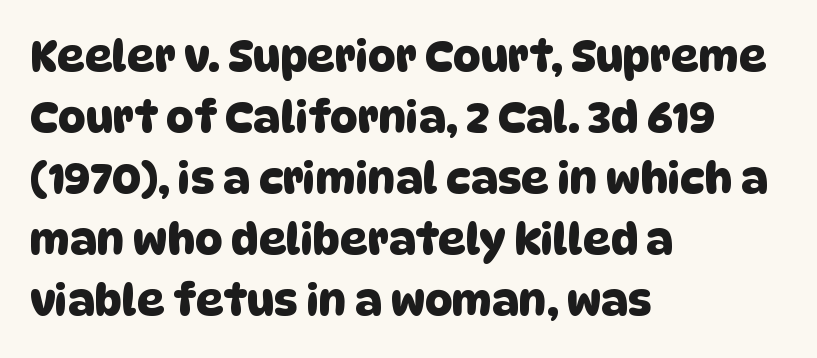
{"serif": "no", "width": "normal", "stroke_contrast": "low", "x_height": "large", "monospaced": "no", "underline": "no", "align": "left", "line_spacing": "normal", "line_spacing_ratio": 1.42, "letter_spacing": "normal", "letter_spacing_em": 0.0, "glyph_px": 43}
